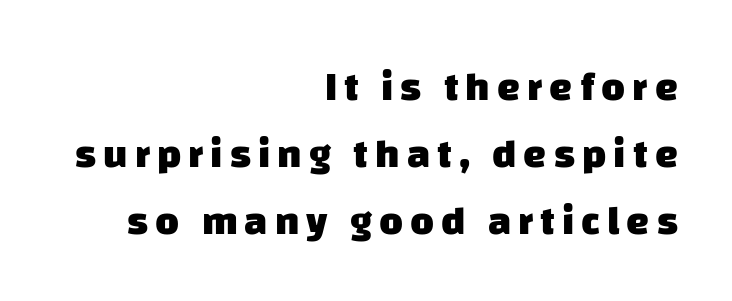
The image shows 41 px heavy sans-serif type; set right-aligned, normal line spacing (1.63x), not underlined; low stroke contrast and a large x-height.
